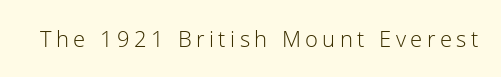
The strokes are not fattened; the text isn't bold. What stands out about the letter spacing? Its width — letters are far apart. Posture: straight, roman, zero tilt. Type without underlining.
